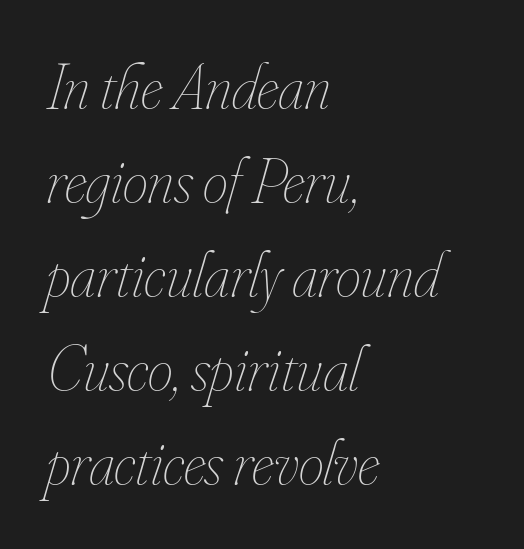
These lines keep a tight, regular rhythm from letter to letter. Horizontally, the lines are justified to the leading edge only. Type without underlining. Leading: standard.
